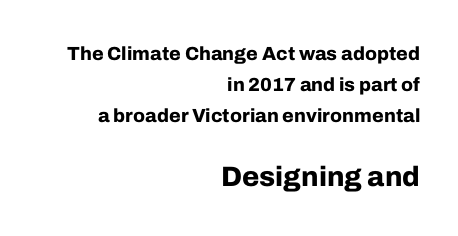
The image shows 28 px bold sans-serif type, upright; set right-aligned, normal line spacing (1.64x), normal letter spacing, not underlined; the second (bottom) block is 1.47x larger; low stroke contrast and a medium x-height.
